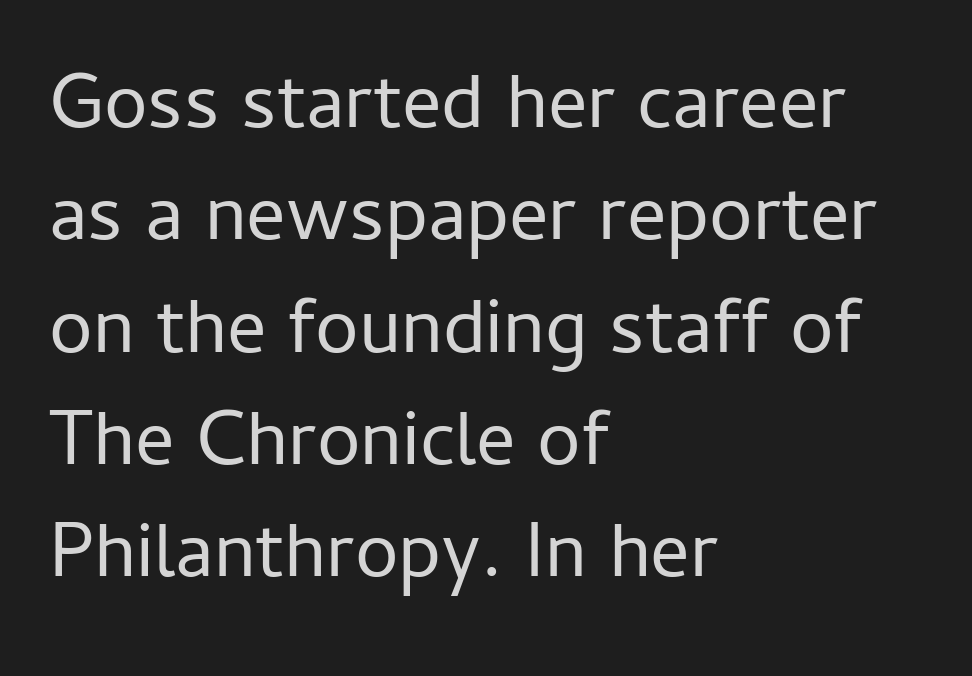
{"serif": "no", "italic": "no", "bold": "no", "weight": "regular", "width": "normal", "stroke_contrast": "low", "x_height": "medium", "monospaced": "no", "underline": "no", "align": "left", "line_spacing": "normal", "line_spacing_ratio": 1.44, "letter_spacing": "normal", "letter_spacing_em": 0.0, "glyph_px": 78}
